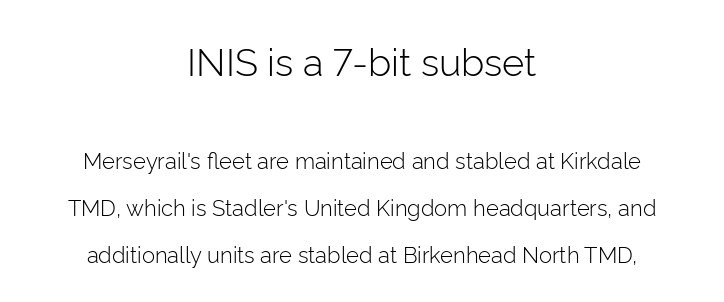
{"serif": "no", "italic": "no", "bold": "no", "weight": "light", "width": "normal", "stroke_contrast": "low", "x_height": "medium", "monospaced": "no", "underline": "no", "align": "center", "line_spacing": "loose", "line_spacing_ratio": 2.13, "letter_spacing": "normal", "letter_spacing_em": 0.0, "larger_block": "first", "size_ratio": 1.73, "glyph_px": 38}
